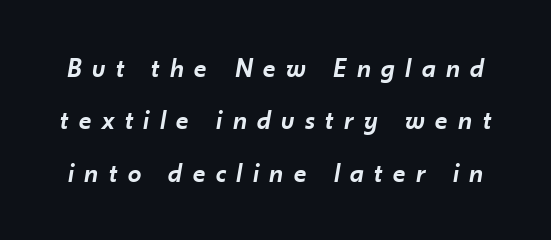
{"italic": "yes", "lean": "right", "slant_degrees": 10, "bold": "semi", "underline": "no", "line_spacing": "loose", "line_spacing_ratio": 1.94, "letter_spacing": "wide", "letter_spacing_em": 0.39, "glyph_px": 27}
